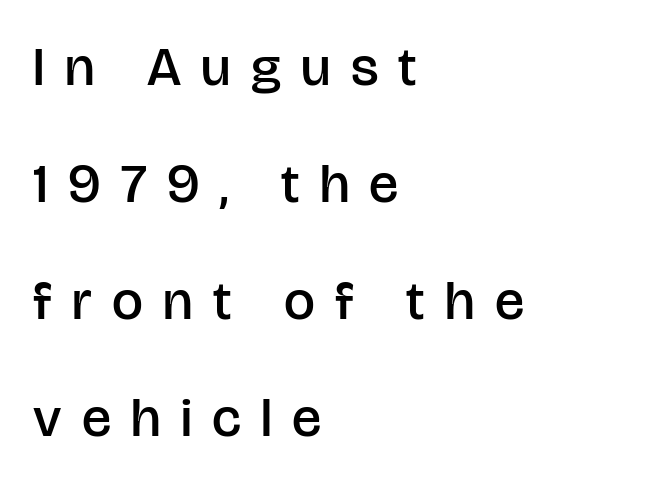
Typographic density is moderately raised because the face is semibold. To sum up the face: it is a sans, with no serifs. Each letter keeps its own natural width here, so spacing adapts to shape. Each row of text sits above clean, open space.
